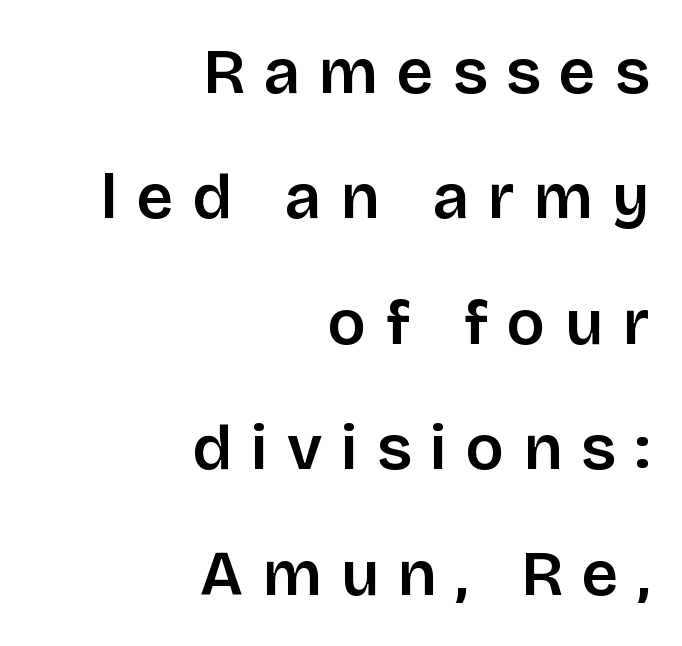
The leading is generous, giving the passage an open texture. This sample uses an upright cut, with every glyph sitting square on the baseline. Reading down the block, your eye finds every line finishing at a fixed right position. Substantial extra tracking has been applied to these lines. Quick note: underline off.
